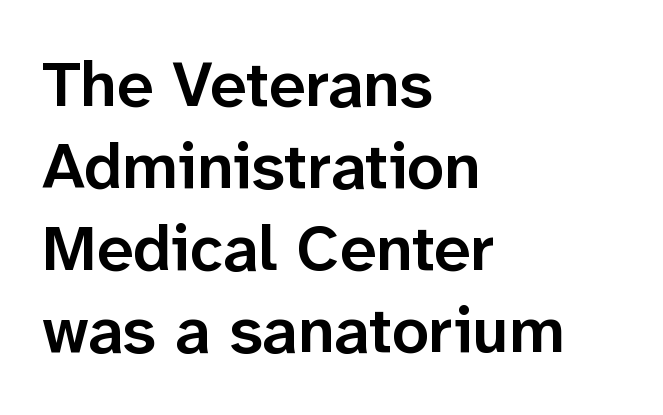
Posture: straight, roman, zero tilt. Font category for this specimen: sans-serif. In terms of leading, this rendering sits right in the middle. As a designer I'd log this as weight 600, semibold. The line texture is even and compact thanks to regular tracking. This sample has the flowing, uneven cadence of proportional lettering.
